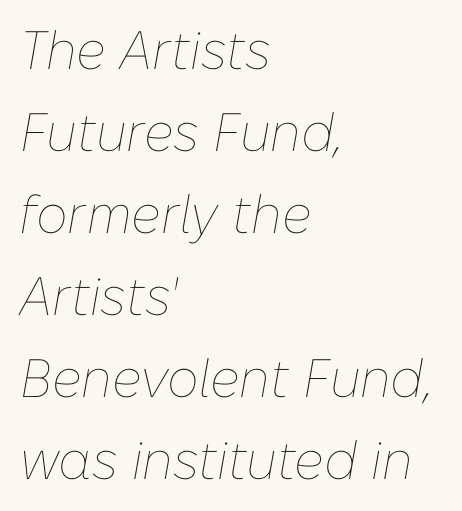
Q: Is the text bold? A: No.
Q: Is the text italic (slanted)? A: Yes, it leans right by about 10 degrees.
Q: Is the text underlined? A: No.
Q: How is the paragraph aligned? A: Left-aligned.
Q: Is the spacing between letters normal or unusually wide? A: Normal.
Q: Is the spacing between lines tight, normal or loose? A: Normal.
Q: Width (condensed, normal, or wide)? A: Normal.
Q: Stroke contrast? A: Low.
Q: x-height? A: Medium.
Q: Monospaced? A: No.
